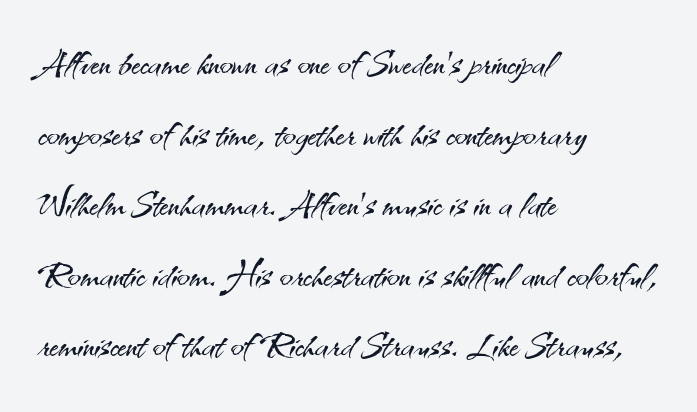
The image shows 49 px light sans-serif type; set left-aligned, normal line spacing (1.44x), normal letter spacing, not underlined; medium stroke contrast and a small x-height.
